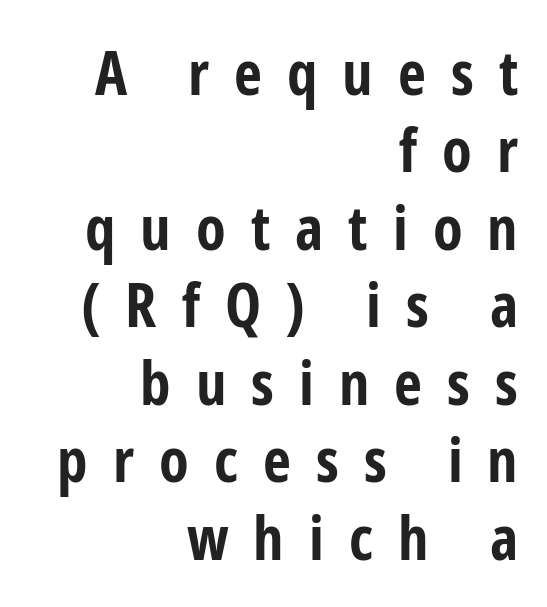
{"serif": "no", "italic": "no", "bold": "yes", "weight": "bold", "width": "condensed", "stroke_contrast": "low", "x_height": "medium", "monospaced": "no", "underline": "no", "align": "right", "line_spacing": "normal", "line_spacing_ratio": 1.27, "letter_spacing": "wide", "letter_spacing_em": 0.41, "glyph_px": 61}
